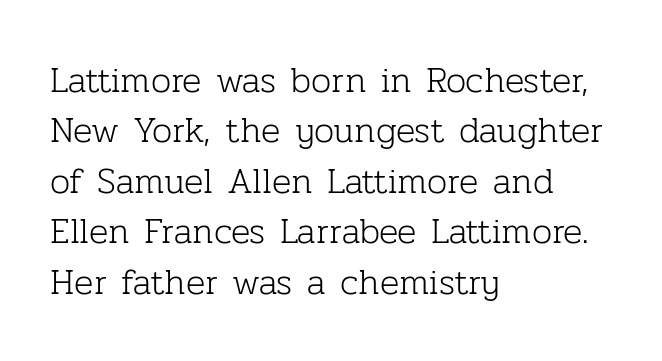
The image shows 36 px light serif type, upright; set left-aligned, normal line spacing (1.4x), normal letter spacing, not underlined; low stroke contrast and a medium x-height.
